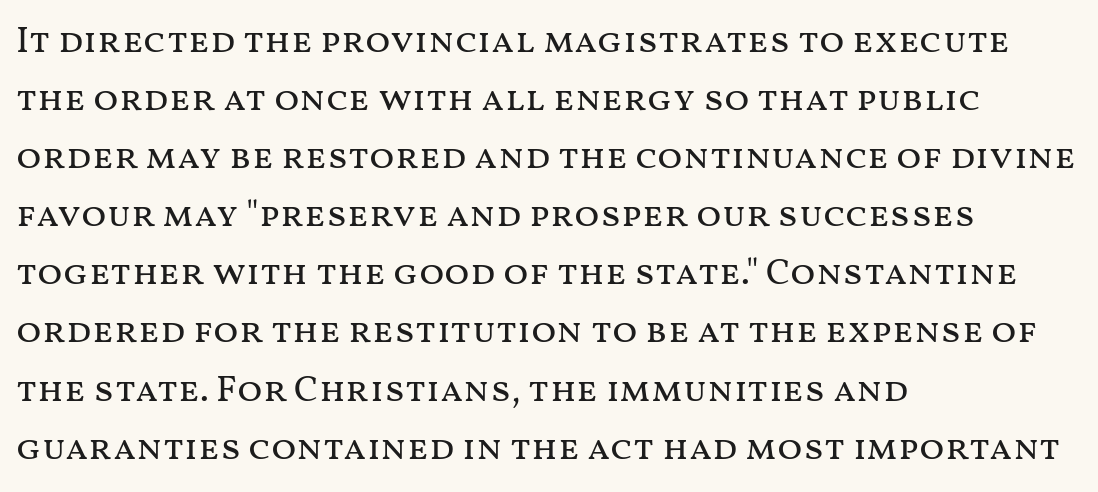
{"italic": "no", "bold": "no", "weight": "regular", "width": "wide", "stroke_contrast": "medium", "x_height": "medium", "monospaced": "no", "underline": "no", "align": "left", "line_spacing": "normal", "line_spacing_ratio": 1.57, "letter_spacing": "normal", "letter_spacing_em": 0.0, "glyph_px": 37}
